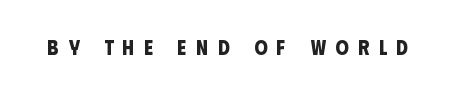
{"bold": "yes", "underline": "no", "letter_spacing": "wide", "letter_spacing_em": 0.46, "glyph_px": 21}
